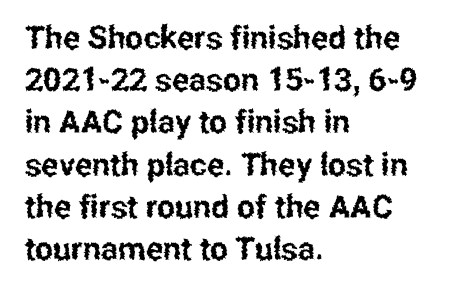
The image shows 32 px condensed sans-serif type, upright; set left-aligned, normal line spacing (1.32x), normal letter spacing, not underlined; low stroke contrast and a medium x-height.
